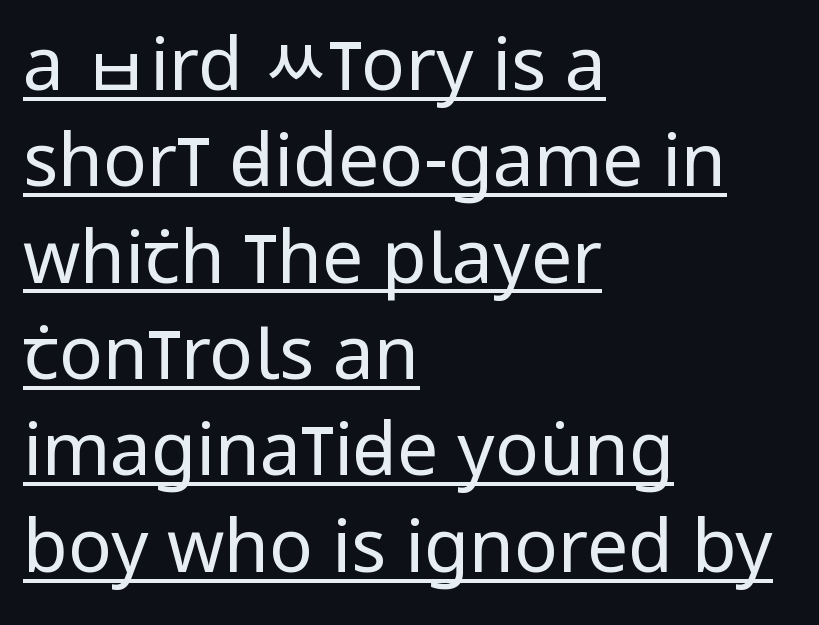
Q: Is the text bold? A: No.
Q: Is the text italic (slanted)? A: No, it is upright.
Q: Is the typeface a serif or a sans-serif typeface? A: Sans-serif.
Q: Is the text underlined? A: Yes.
Q: How is the paragraph aligned? A: Left-aligned.
Q: Is the spacing between letters normal or unusually wide? A: Normal.
Q: Is the spacing between lines tight, normal or loose? A: Normal.
Q: Width (condensed, normal, or wide)? A: Condensed.
Q: Stroke contrast? A: Low.
Q: x-height? A: Large.
Q: Monospaced? A: No.
